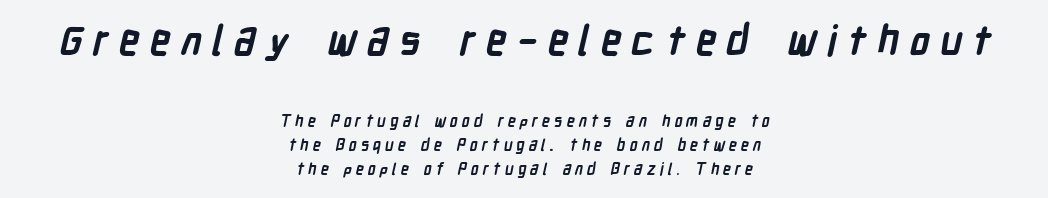
Q: Is the text bold? A: Yes.
Q: Is the typeface a serif or a sans-serif typeface? A: Sans-serif.
Q: Is the text underlined? A: No.
Q: How is the paragraph aligned? A: Centered.
Q: Is the spacing between letters normal or unusually wide? A: Unusually wide.
Q: Is the spacing between lines tight, normal or loose? A: Normal.
Q: Which block of text is set in a larger size, the first (top) or the second (bottom)? A: The first (top) one.
Q: Width (condensed, normal, or wide)? A: Condensed.
Q: Stroke contrast? A: Low.
Q: x-height? A: Medium.
Q: Monospaced? A: No.
